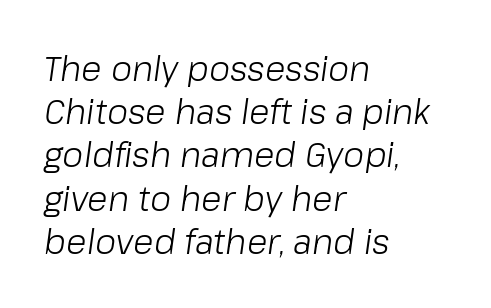
Q: Is the text bold? A: No.
Q: Is the text italic (slanted)? A: Yes, it leans right by about 8 degrees.
Q: Is the text underlined? A: No.
Q: How is the paragraph aligned? A: Left-aligned.
Q: Is the spacing between letters normal or unusually wide? A: Normal.
Q: Is the spacing between lines tight, normal or loose? A: Normal.
Q: Width (condensed, normal, or wide)? A: Normal.
Q: Stroke contrast? A: Low.
Q: x-height? A: Medium.
Q: Monospaced? A: No.
